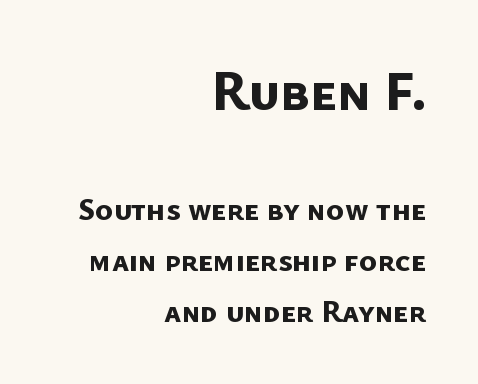
Type style note: lacks serifs. The letters advance in unequal steps, a hallmark of proportional type. The tracking reads as untouched default to a designer's eye. Summary of weight: heavy, a full bold.
